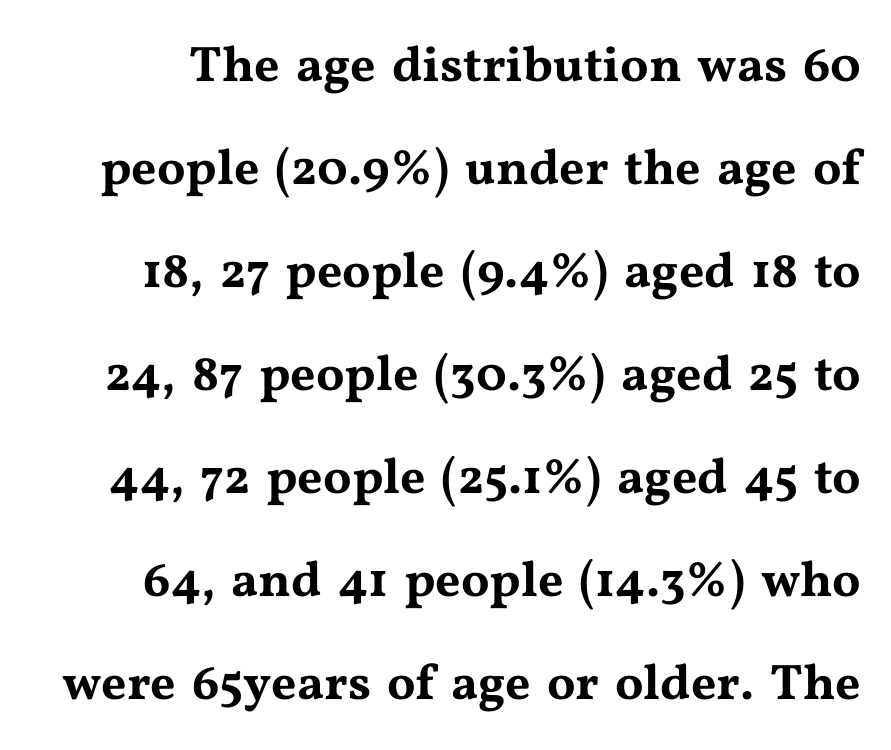
{"serif": "yes", "italic": "no", "width": "wide", "stroke_contrast": "medium", "x_height": "medium", "monospaced": "no", "underline": "no", "line_spacing": "loose", "line_spacing_ratio": 2.06, "letter_spacing": "normal", "letter_spacing_em": 0.0, "glyph_px": 50}
